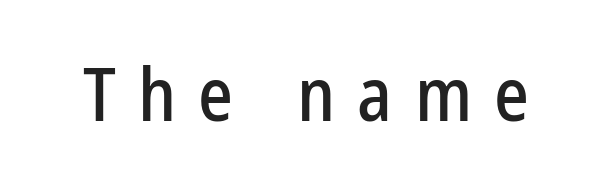
{"serif": "no", "italic": "no", "width": "condensed", "stroke_contrast": "low", "x_height": "medium", "monospaced": "no", "underline": "no", "letter_spacing": "wide", "letter_spacing_em": 0.3, "glyph_px": 74}
